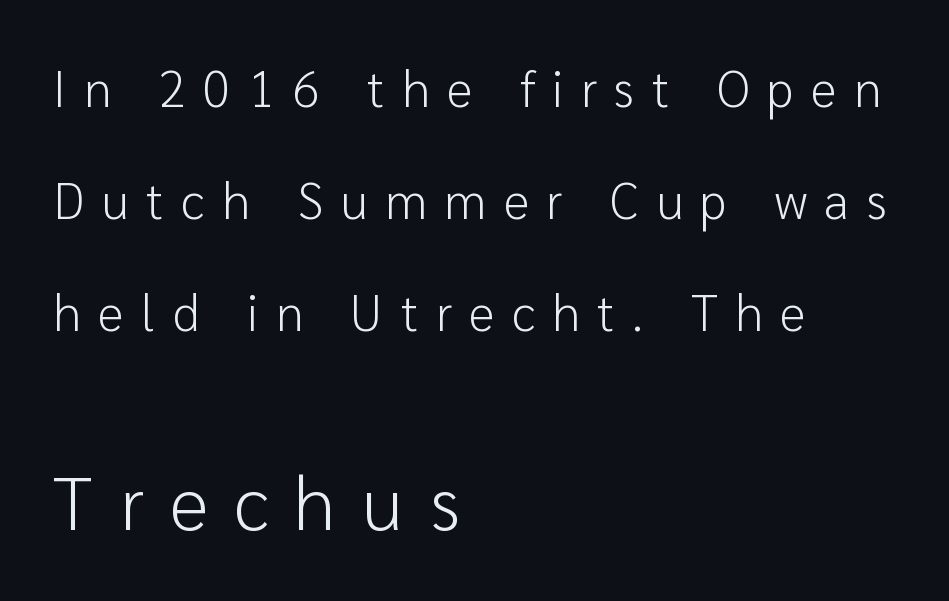
Display-style spreading of the glyphs; the letterfit is very open. Left-aligned paragraph, ragged on the right. Type size steps up from the first block to the second. This is the regular roman posture of the typeface. Honestly, the rows look like they've been pulled way apart.
